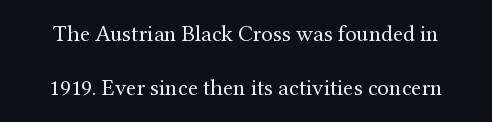
{"italic": "no", "bold": "no", "underline": "no", "line_spacing": "loose", "line_spacing_ratio": 2.35, "letter_spacing": "normal", "letter_spacing_em": 0.0, "glyph_px": 23}
